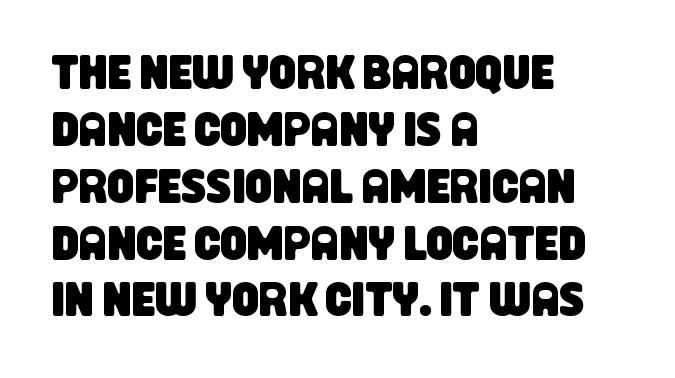
{"serif": "no", "width": "condensed", "stroke_contrast": "low", "x_height": "large", "monospaced": "no", "underline": "no", "align": "left", "line_spacing_ratio": 1.21, "letter_spacing": "normal", "letter_spacing_em": 0.0, "glyph_px": 47}
